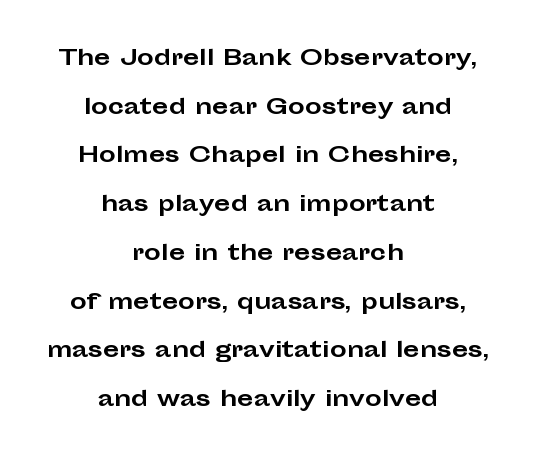
{"italic": "no", "bold": "yes", "underline": "no", "align": "center", "line_spacing": "loose", "line_spacing_ratio": 2.32, "letter_spacing": "normal", "letter_spacing_em": 0.0, "glyph_px": 21}
